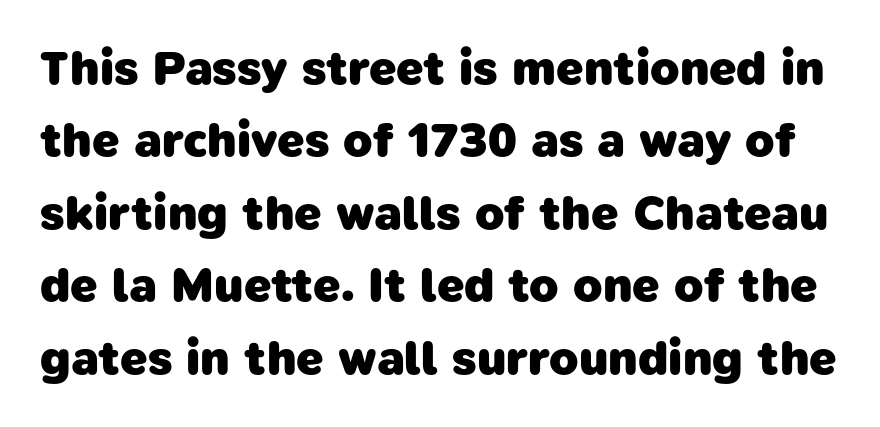
Q: Is the text bold? A: Yes.
Q: Is the typeface a serif or a sans-serif typeface? A: Sans-serif.
Q: Is the text underlined? A: No.
Q: Is the spacing between letters normal or unusually wide? A: Normal.
Q: Is the spacing between lines tight, normal or loose? A: Normal.
Q: Width (condensed, normal, or wide)? A: Normal.
Q: Stroke contrast? A: Low.
Q: x-height? A: Medium.
Q: Monospaced? A: No.
